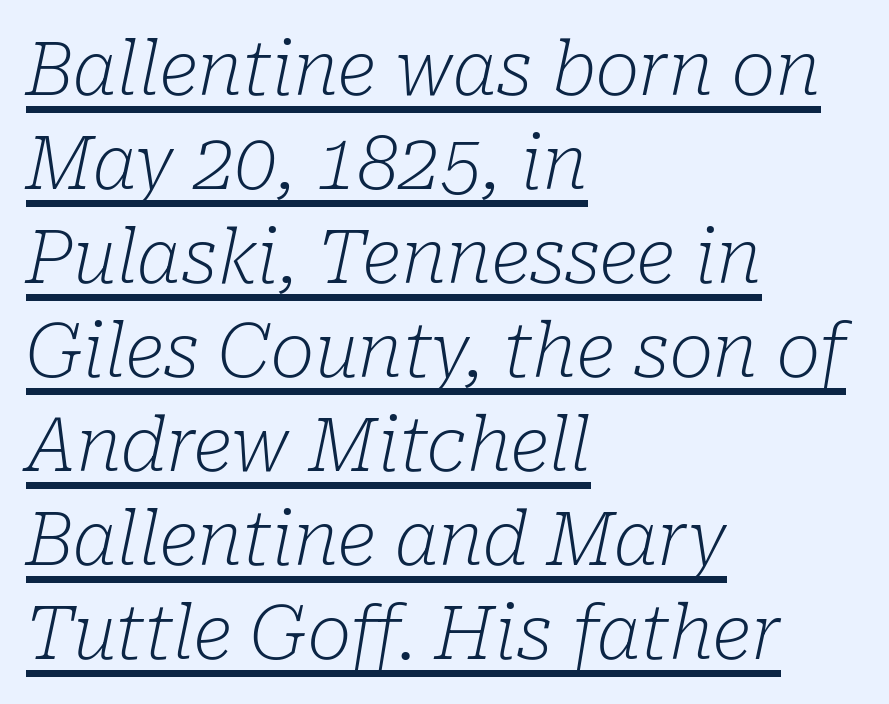
Q: Is the text bold? A: No.
Q: Is the text italic (slanted)? A: Yes, it leans right by about 10 degrees.
Q: Is the typeface a serif or a sans-serif typeface? A: Serif.
Q: Is the text underlined? A: Yes.
Q: How is the paragraph aligned? A: Left-aligned.
Q: Is the spacing between letters normal or unusually wide? A: Normal.
Q: Is the spacing between lines tight, normal or loose? A: Normal.
Q: Width (condensed, normal, or wide)? A: Normal.
Q: Stroke contrast? A: Low.
Q: x-height? A: Medium.
Q: Monospaced? A: No.
